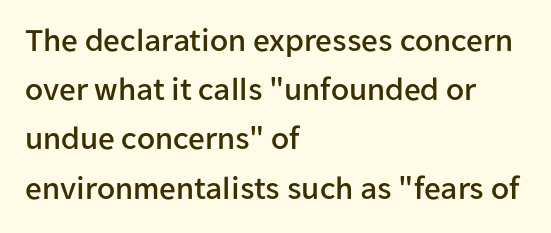
{"serif": "no", "italic": "no", "width": "normal", "stroke_contrast": "low", "x_height": "medium", "monospaced": "no", "underline": "no", "align": "left", "line_spacing": "normal", "line_spacing_ratio": 1.49, "letter_spacing": "normal", "letter_spacing_em": 0.0, "glyph_px": 33}
